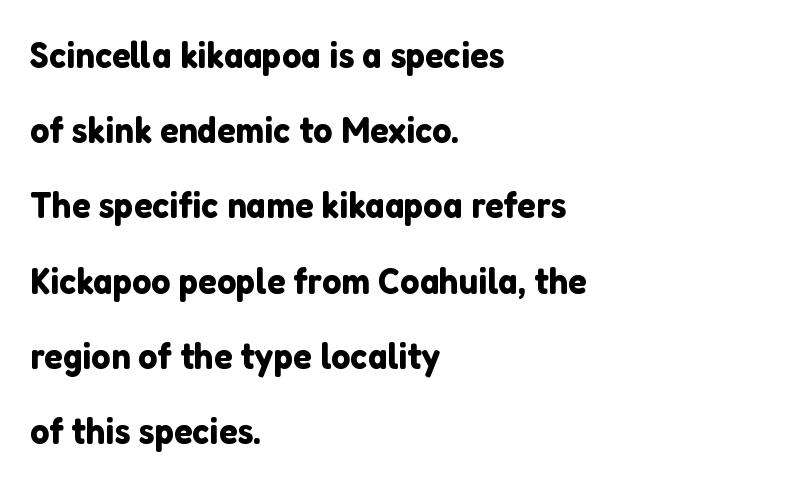
Q: Is the text italic (slanted)? A: No, it is upright.
Q: Is the typeface a serif or a sans-serif typeface? A: Sans-serif.
Q: Is the text underlined? A: No.
Q: How is the paragraph aligned? A: Left-aligned.
Q: Is the spacing between letters normal or unusually wide? A: Normal.
Q: Is the spacing between lines tight, normal or loose? A: Loose.
Q: Width (condensed, normal, or wide)? A: Normal.
Q: Stroke contrast? A: Low.
Q: x-height? A: Medium.
Q: Monospaced? A: No.
